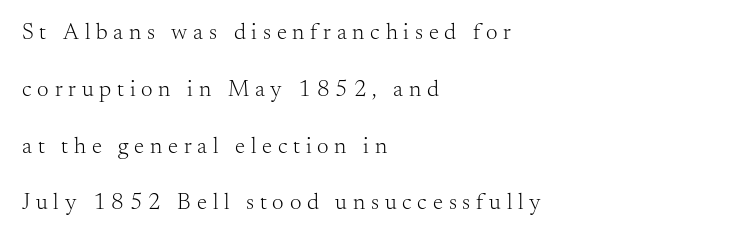
Is the letter spacing exaggerated? Yes — the characters are pushed far apart. No word sits above an underline. Teacher's note: observe the even left margin — that is flush-left alignment. In terms of leading, this rendering errs on the spacious side. A typesetter would mark this as roman, not italic. The typesetting does not lean heavy: it is not bold.
